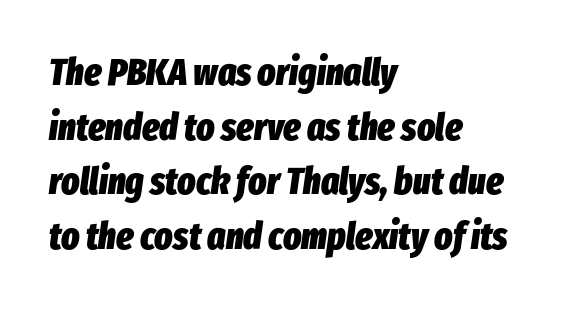
The image shows 38 px heavy, condensed type, italic (leaning right); set left-aligned, normal line spacing (1.44x), normal letter spacing, not underlined; low stroke contrast and a medium x-height.
